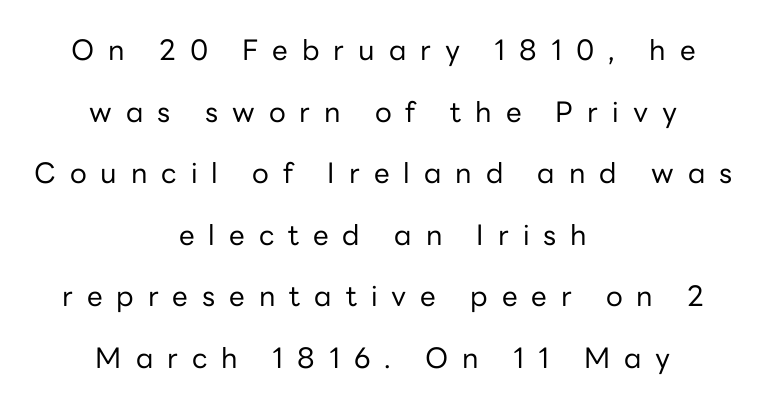
{"serif": "no", "italic": "no", "bold": "no", "weight": "regular", "width": "normal", "stroke_contrast": "low", "x_height": "medium", "monospaced": "no", "underline": "no", "align": "center", "line_spacing": "loose", "line_spacing_ratio": 2.2, "letter_spacing": "wide", "letter_spacing_em": 0.5, "glyph_px": 28}
